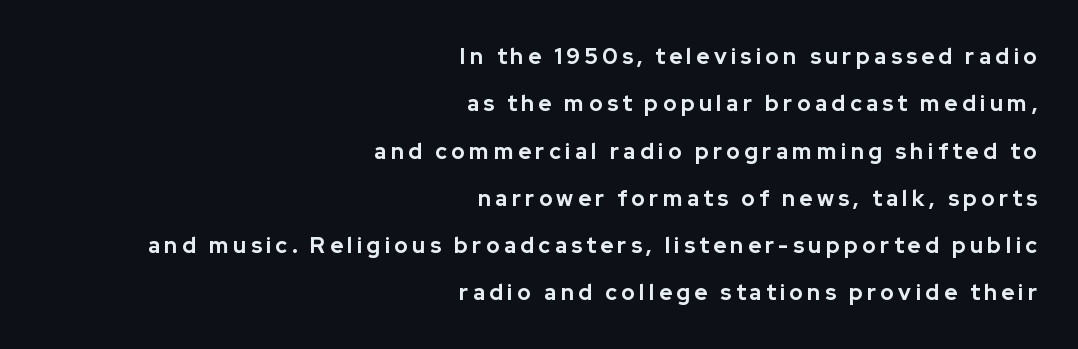
The image shows 22 px bold type, upright; set right-aligned, loose line spacing (2.15x), unusually wide letter spacing (+0.2 em), not underlined.
